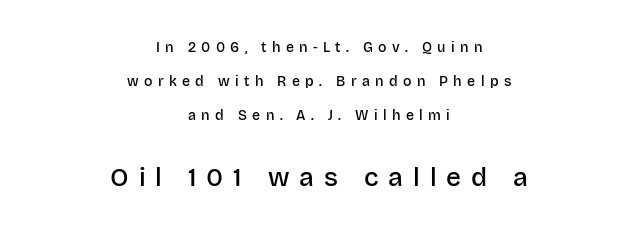
{"italic": "no", "bold": "semi", "underline": "no", "align": "center", "line_spacing": "loose", "line_spacing_ratio": 2.43, "letter_spacing": "wide", "letter_spacing_em": 0.38, "larger_block": "second", "size_ratio": 1.86, "glyph_px": 26}
